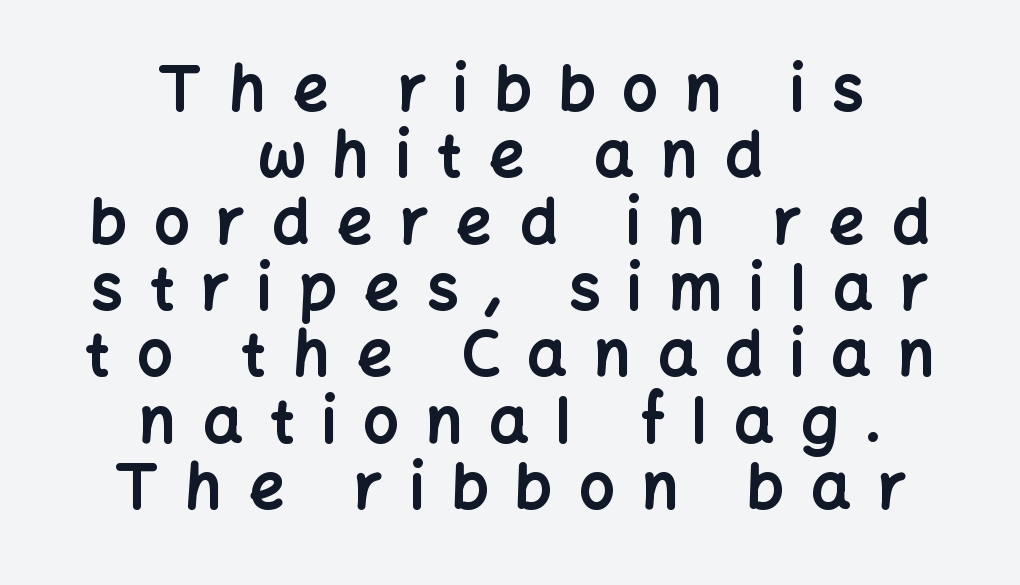
Leftover space on each line is divided equally before and after the words. You could not count columns in this text — the font is proportionally spaced. The line texture is sparse and dotted thanks to wide tracking. Each glyph is drawn with heavy, bold strokes.
